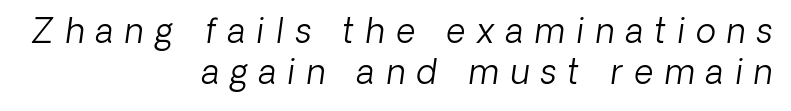
Q: Is the text bold? A: No.
Q: Is the typeface a serif or a sans-serif typeface? A: Sans-serif.
Q: Is the text underlined? A: No.
Q: How is the paragraph aligned? A: Right-aligned.
Q: Is the spacing between letters normal or unusually wide? A: Unusually wide.
Q: Width (condensed, normal, or wide)? A: Normal.
Q: Stroke contrast? A: Low.
Q: x-height? A: Medium.
Q: Monospaced? A: No.
